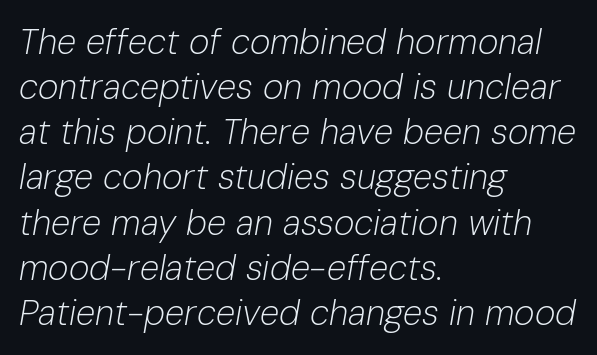
{"italic": "yes", "lean": "right", "slant_degrees": 10, "bold": "no", "weight": "light", "width": "normal", "stroke_contrast": "low", "x_height": "medium", "monospaced": "no", "underline": "no", "align": "left", "line_spacing": "normal", "line_spacing_ratio": 1.29, "letter_spacing": "normal", "letter_spacing_em": 0.0, "glyph_px": 35}
